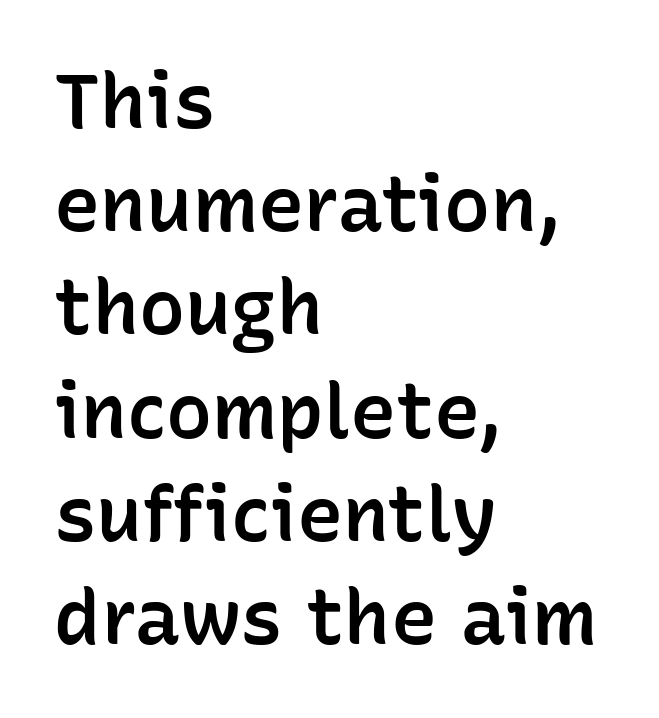
Here the designer chose a conventional face with non-uniform glyph widths. Bare-footed words on every line. The text block is weighted toward the left margin, trailing off unevenly rightward. Nobody touched the tracking dial on this one. The letters stand straight up with perfectly vertical stems. The typesetting leans somewhat heavy: a semibold.
